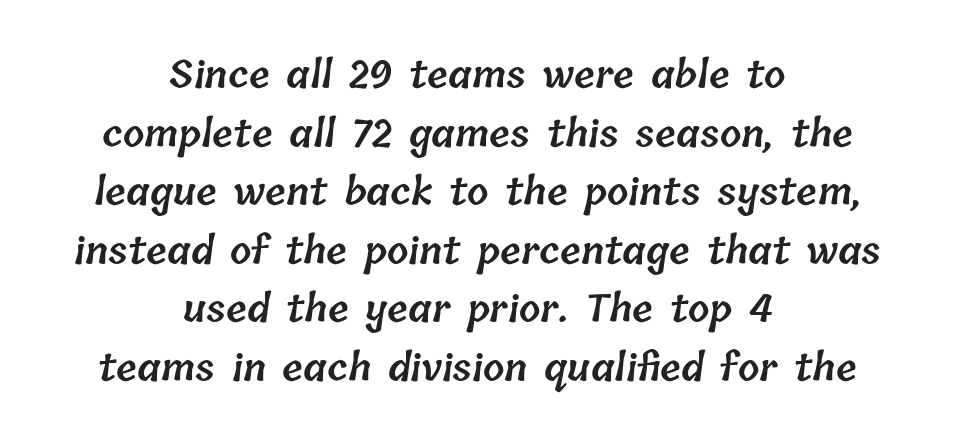
Only glyphs here, with clear space below each row. Looks like regular typesetting: each glyph gets only the width it needs. Horizontally, the lines are justified to the midpoint only. The letters are semibold — heavier than regular but short of a full bold.
